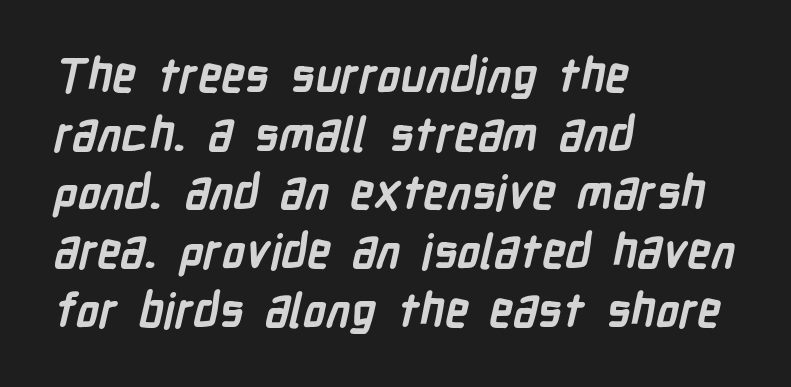
Q: Is the text bold? A: Yes.
Q: Is the typeface a serif or a sans-serif typeface? A: Sans-serif.
Q: Is the text underlined? A: No.
Q: How is the paragraph aligned? A: Left-aligned.
Q: Is the spacing between letters normal or unusually wide? A: Normal.
Q: Is the spacing between lines tight, normal or loose? A: Normal.
Q: Width (condensed, normal, or wide)? A: Condensed.
Q: Stroke contrast? A: Low.
Q: x-height? A: Medium.
Q: Monospaced? A: No.
